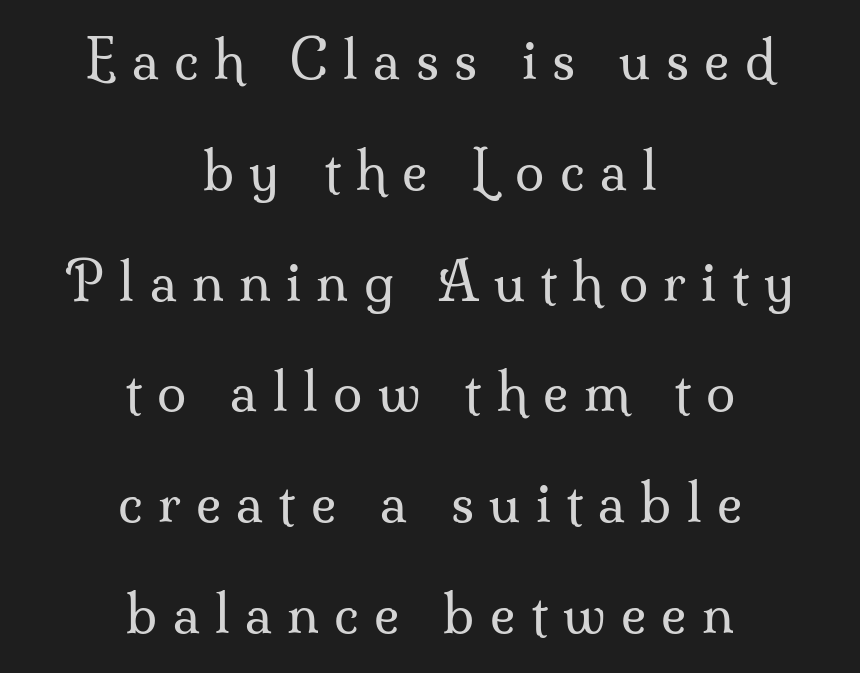
The image shows 53 px regular-weight serif type, upright; set centered, loose line spacing (2.09x), unusually wide letter spacing (+0.29 em), not underlined; medium stroke contrast and a small x-height.
